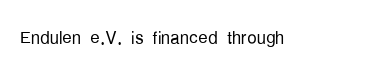
{"italic": "no", "bold": "no", "underline": "no", "letter_spacing": "normal", "letter_spacing_em": 0.0, "glyph_px": 24}
